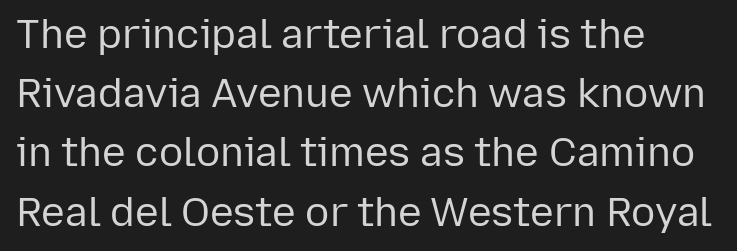
The image shows 40 px regular-weight sans-serif type, upright; set left-aligned, normal line spacing (1.48x), normal letter spacing, not underlined; low stroke contrast and a medium x-height.
